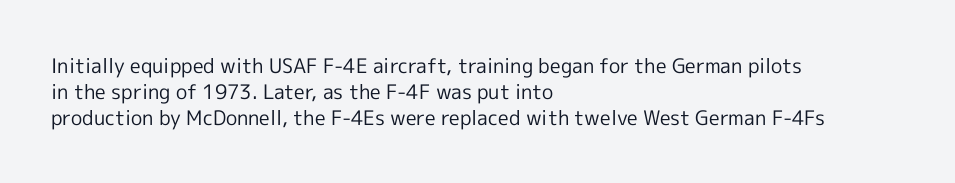
Where is the straight margin? On the left. This sample keeps an unexceptional amount of space between lines. The typesetting does not lean heavy: it is not bold. The gaps between neighbouring characters are ordinary and unremarkable. A clean baseline with only descenders dipping below it.
